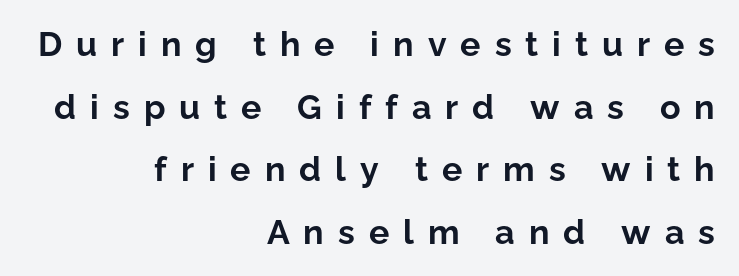
Q: Is the text bold? A: Yes.
Q: Is the text italic (slanted)? A: No, it is upright.
Q: Is the typeface a serif or a sans-serif typeface? A: Sans-serif.
Q: Is the text underlined? A: No.
Q: How is the paragraph aligned? A: Right-aligned.
Q: Is the spacing between letters normal or unusually wide? A: Unusually wide.
Q: Width (condensed, normal, or wide)? A: Normal.
Q: Stroke contrast? A: Low.
Q: x-height? A: Medium.
Q: Monospaced? A: No.
